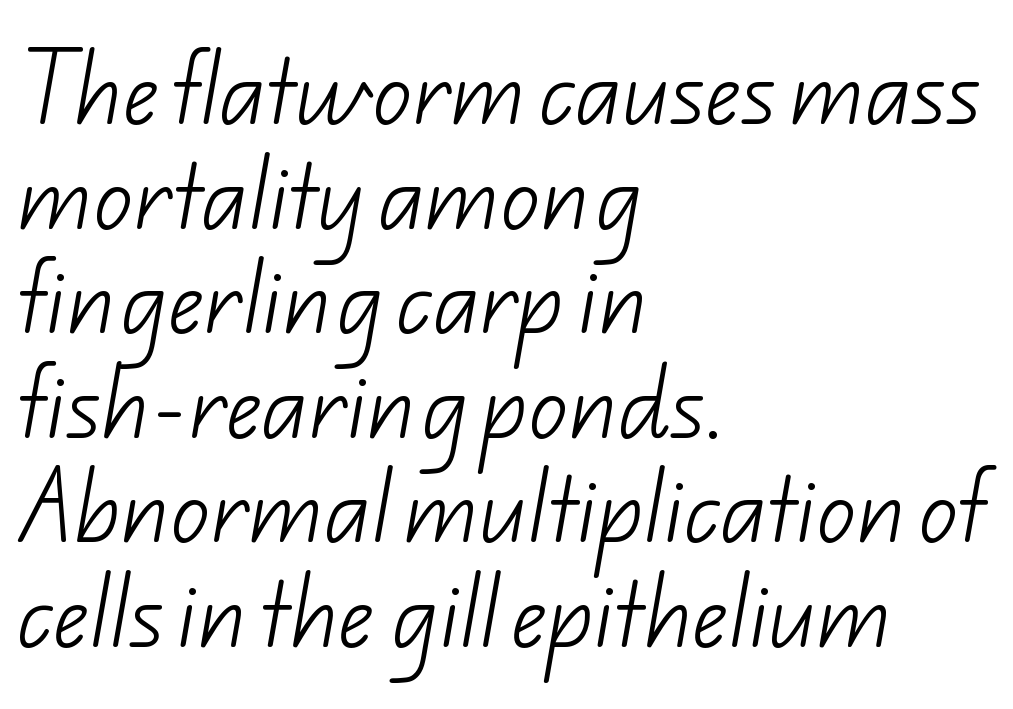
The block of text has a typical density, with ordinary space between rows. The line texture is even and compact thanks to regular tracking. Beneath every word, the page is bare. The face looks like a standard text weight, possibly lighter. Casual observation: everything's shoved over to the left.
